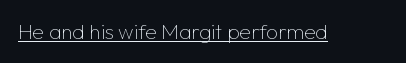
Italic: no, the glyphs are upright roman. You can see a thin bar hugging the bottom of the glyphs. Nothing heavy about these letters — not bold at all. Look at the tracking — it's just the regular setting, nothing added.
